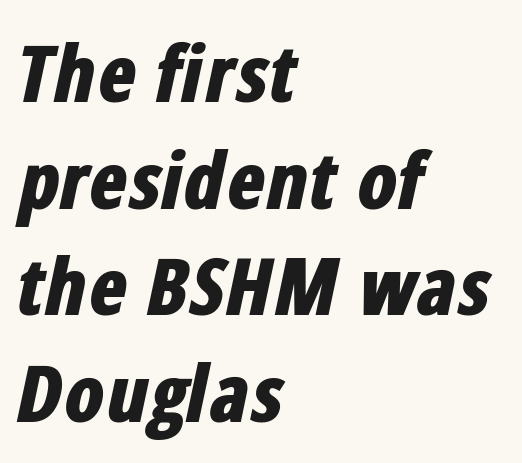
The image shows 79 px bold, condensed type, italic (leaning right); set left-aligned, normal line spacing (1.35x), normal letter spacing, not underlined; low stroke contrast and a medium x-height.
